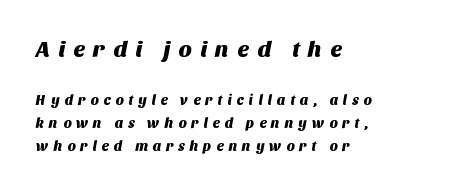
The image shows 23 px text type; set left-aligned, normal line spacing (1.64x), unusually wide letter spacing (+0.34 em), not underlined; the first (top) block is 1.64x larger.
